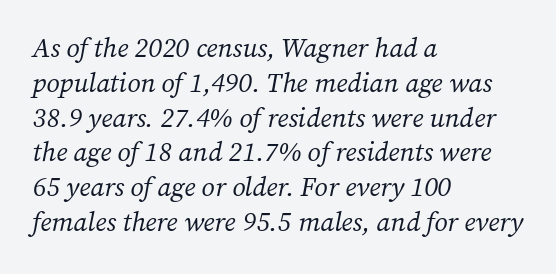
Q: Is the text bold? A: No.
Q: Is the text italic (slanted)? A: Yes, it leans right by about 12 degrees.
Q: Is the text underlined? A: No.
Q: How is the paragraph aligned? A: Left-aligned.
Q: Is the spacing between letters normal or unusually wide? A: Normal.
Q: Is the spacing between lines tight, normal or loose? A: Normal.
